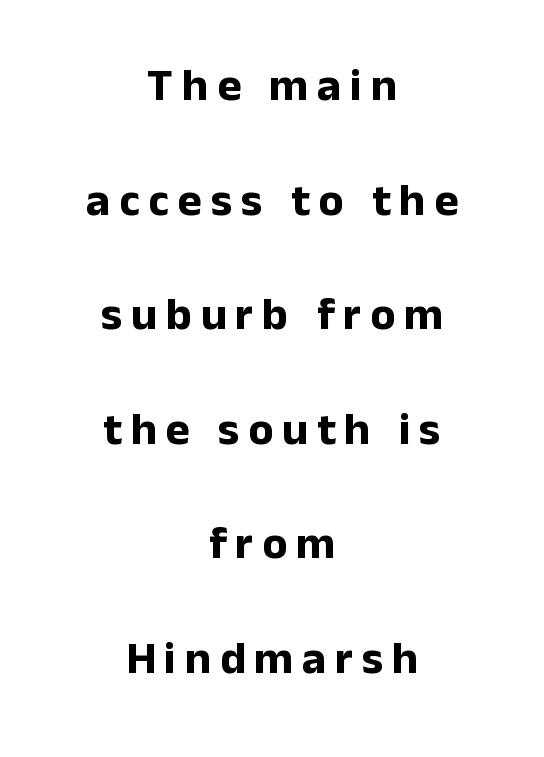
The image shows 46 px bold sans-serif type, upright; set centered, loose line spacing (2.49x), not underlined; low stroke contrast and a medium x-height.
